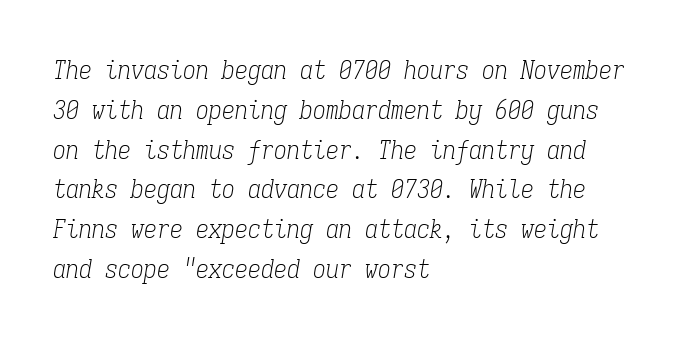
The image shows 26 px text type, italic (leaning right); set left-aligned, normal line spacing (1.53x), normal letter spacing, not underlined.
